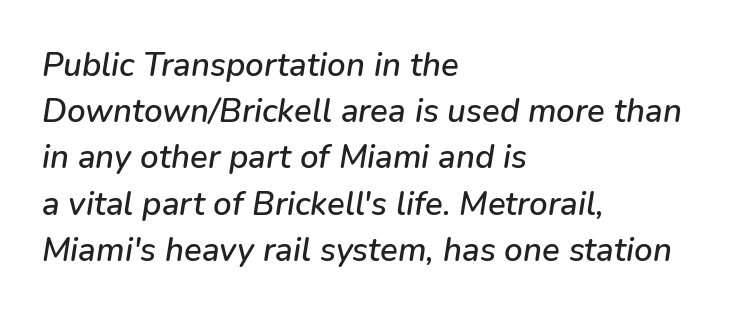
One glance says typical: line gaps are just what's usual. Horizontal alignment here is leftward, the default for most running prose. Students, note that the glyphs here touch the page at normal intervals. These lines are rendered in a variable-pitch font.
